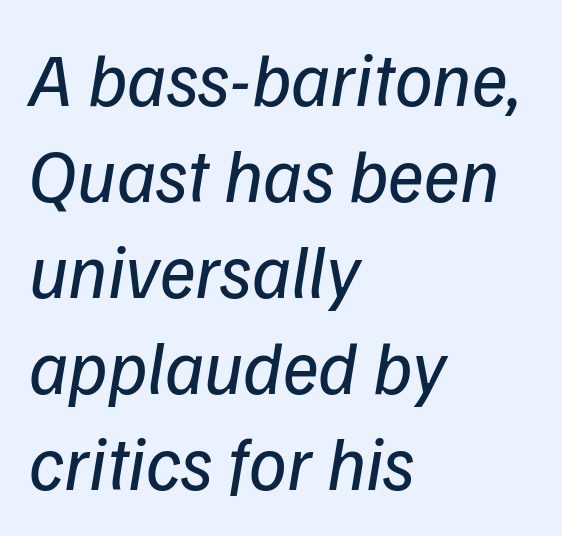
The image shows 75 px regular-weight sans-serif type; set left-aligned, normal line spacing (1.28x), normal letter spacing, not underlined; low stroke contrast and a medium x-height.
